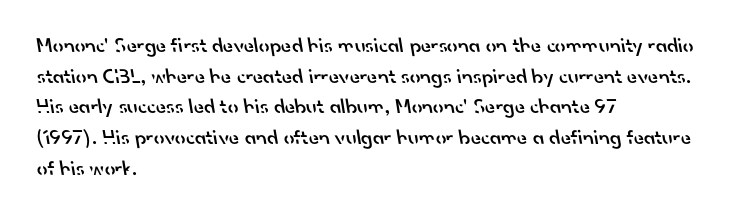
{"bold": "semi", "underline": "no", "align": "left", "line_spacing": "normal", "line_spacing_ratio": 1.46, "letter_spacing": "normal", "letter_spacing_em": 0.0, "glyph_px": 21}
